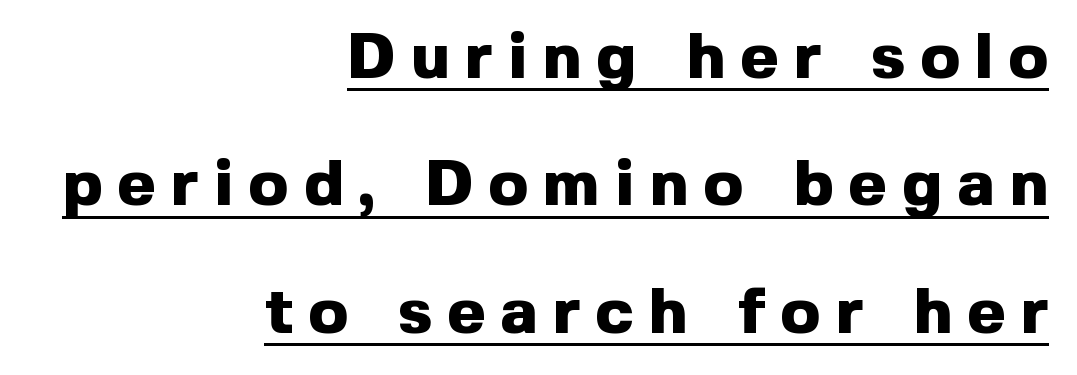
The image shows 65 px heavy sans-serif type, upright; set right-aligned, loose line spacing (1.96x), unusually wide letter spacing (+0.24 em), underlined; a medium x-height.
